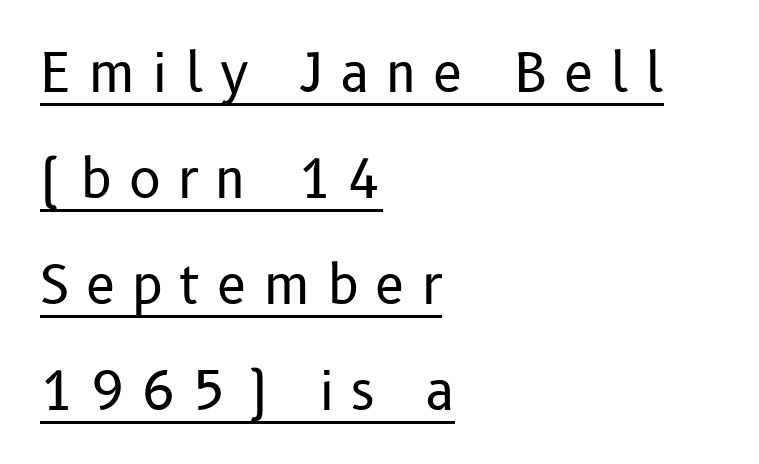
The image shows 53 px regular-weight sans-serif type, upright; set left-aligned, loose line spacing (2.0x), unusually wide letter spacing (+0.31 em), underlined; low stroke contrast and a medium x-height.
